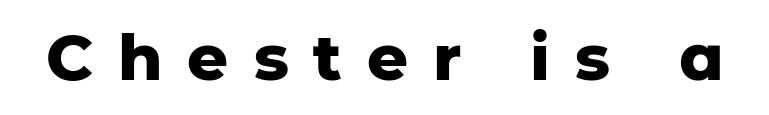
{"serif": "no", "italic": "no", "bold": "yes", "weight": "heavy", "width": "normal", "stroke_contrast": "low", "x_height": "medium", "monospaced": "no", "underline": "no", "letter_spacing": "wide", "letter_spacing_em": 0.39, "glyph_px": 64}
